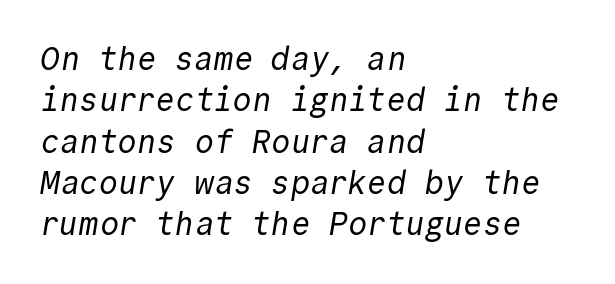
{"serif": "no", "bold": "no", "weight": "regular", "width": "normal", "x_height": "medium", "monospaced": "yes", "underline": "no", "align": "left", "line_spacing": "normal", "line_spacing_ratio": 1.29, "letter_spacing": "normal", "letter_spacing_em": 0.0, "glyph_px": 32}
